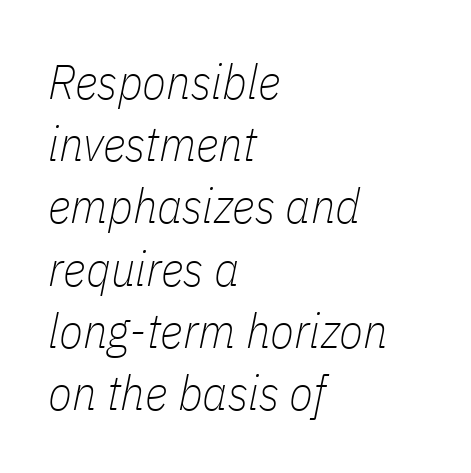
The image shows 49 px thin, condensed type, italic (leaning right); set left-aligned, normal line spacing (1.27x), normal letter spacing, not underlined; low stroke contrast and a medium x-height.
